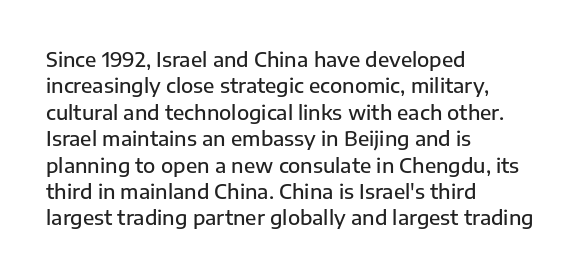
Beneath every word, the page is bare. Upright lettering throughout. Teacher's note: observe the even left margin — that is flush-left alignment. Caption: standard tracking, unaltered. A fair bit of extra ink — the face is semibold, not bold.
